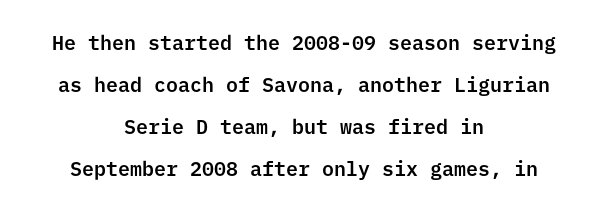
Compared with typical paragraphs, the rows here are farther apart. If you drew a line through each stem, it would be perfectly vertical. The type is set solid horizontally, with unmodified tracking. Has an underline been added? It has not. These lines stack symmetrically, like a column narrowing and widening about its center.
